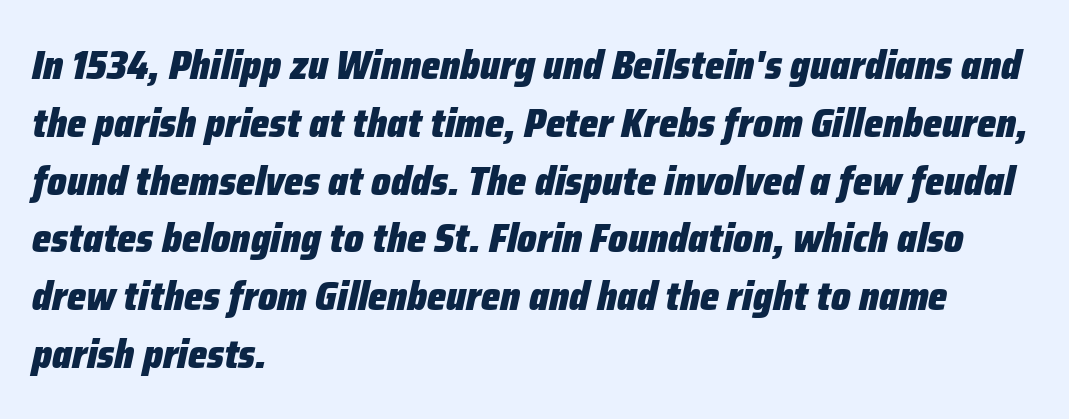
These lines are set flush left with a ragged right edge. Strong, thick strokes mark this as bold type. Italic: yes, the glyphs are oblique. Each word holds together tightly as a unit, with standard inter-letter gaps. Evenly set lines give the paragraph a standard silhouette.
